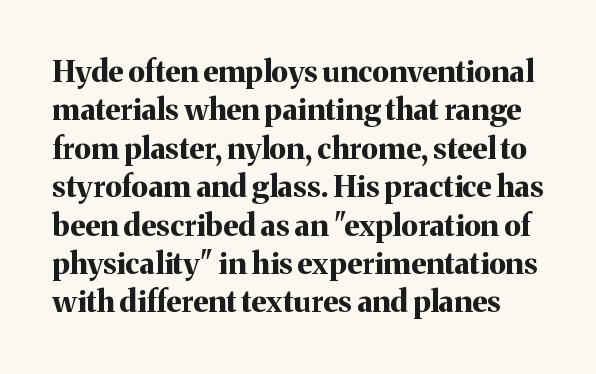
Serifs: yes, visible at the terminals of the letterforms. The designer left line spacing at the default. Lines of text with bare space underneath. Characters follow at the spacing the type designer built in. Here the designer chose a conventional face with non-uniform glyph widths. Typographic density is high because the face is bold.
